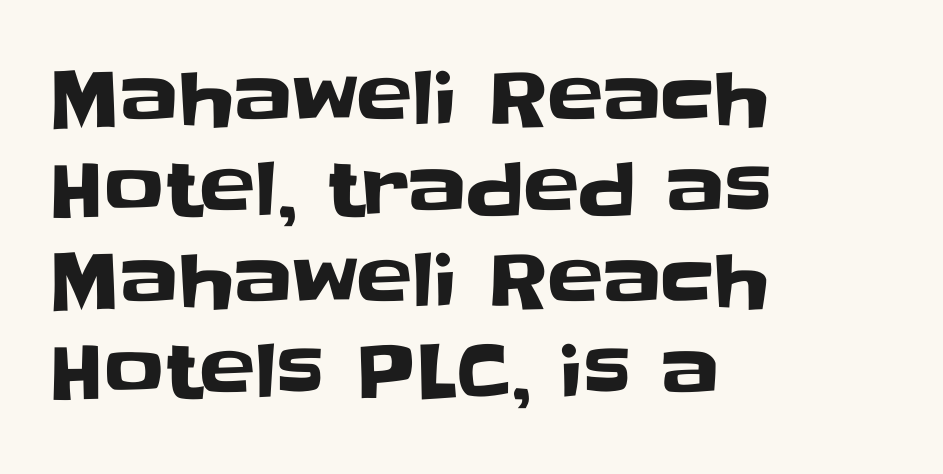
Caption: multi-line text, flush left, ragged right. Students, note that the glyphs here touch the page at normal intervals. This is roman type, the default non-slanted kind. This sample has the flowing, uneven cadence of proportional lettering. This sample uses a sans-serif face. The area under the type is left untouched.
